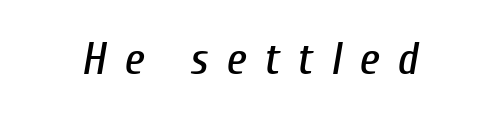
{"italic": "yes", "lean": "right", "slant_degrees": 10, "width": "condensed", "stroke_contrast": "low", "x_height": "medium", "monospaced": "no", "underline": "no", "letter_spacing": "wide", "letter_spacing_em": 0.41, "glyph_px": 44}
